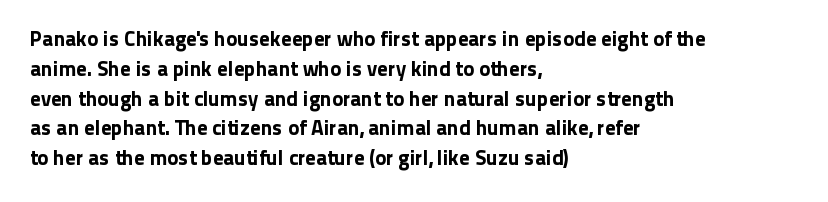
The image shows 21 px text type, upright; set left-aligned, normal line spacing (1.42x), normal letter spacing, not underlined.
